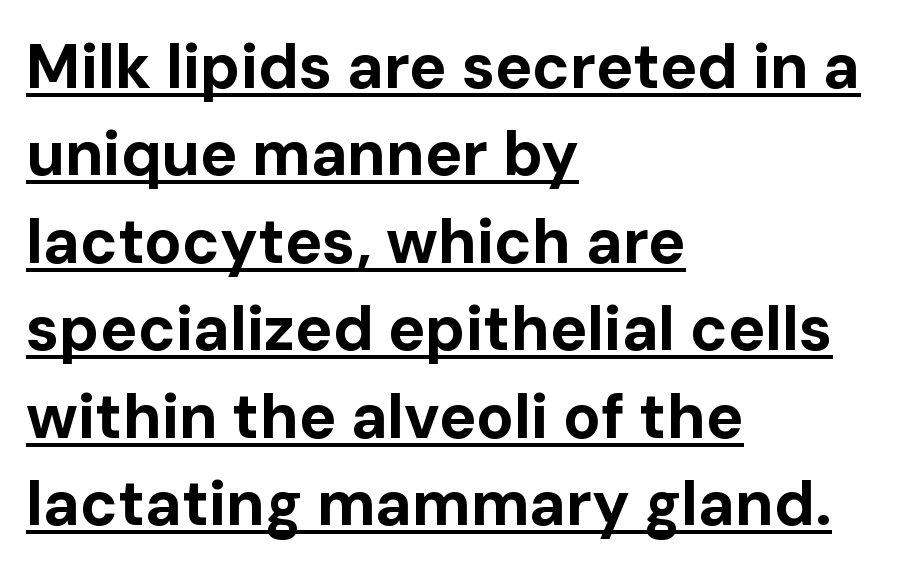
{"serif": "no", "italic": "no", "bold": "yes", "weight": "bold", "width": "normal", "stroke_contrast": "low", "x_height": "medium", "monospaced": "no", "underline": "yes", "align": "left", "line_spacing": "normal", "line_spacing_ratio": 1.41, "letter_spacing": "normal", "letter_spacing_em": 0.0, "glyph_px": 62}
